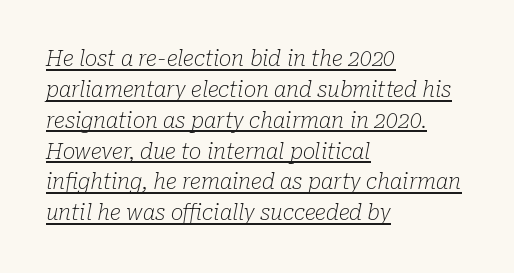
{"italic": "yes", "lean": "right", "slant_degrees": 10, "bold": "no", "underline": "yes", "align": "left", "line_spacing": "normal", "line_spacing_ratio": 1.47, "letter_spacing": "normal", "letter_spacing_em": 0.0, "glyph_px": 21}
